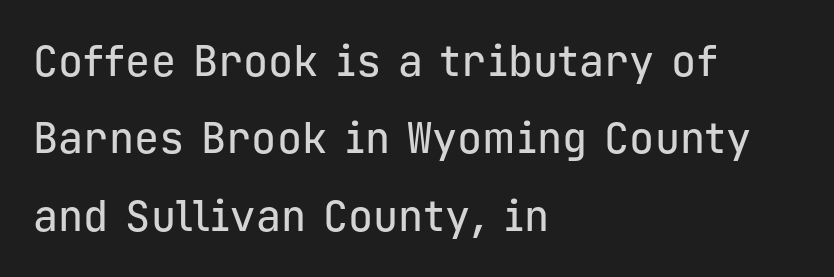
{"serif": "no", "italic": "no", "width": "normal", "stroke_contrast": "low", "x_height": "medium", "monospaced": "yes", "underline": "no", "align": "left", "line_spacing_ratio": 1.84, "letter_spacing": "normal", "letter_spacing_em": 0.0, "glyph_px": 42}
